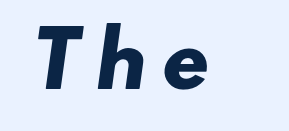
{"serif": "no", "bold": "yes", "weight": "heavy", "width": "wide", "stroke_contrast": "low", "x_height": "small", "monospaced": "no", "underline": "no", "glyph_px": 74}
